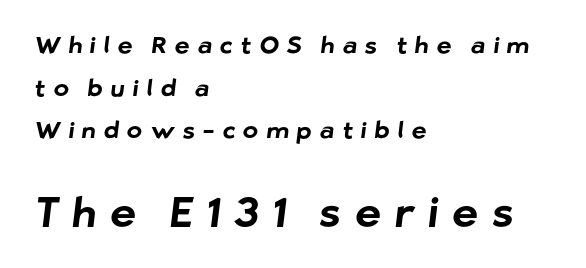
The image shows 40 px bold sans-serif type; set left-aligned, line spacing 1.85x, unusually wide letter spacing (+0.35 em), not underlined; the second (bottom) block is 1.74x larger; low stroke contrast and a medium x-height.
